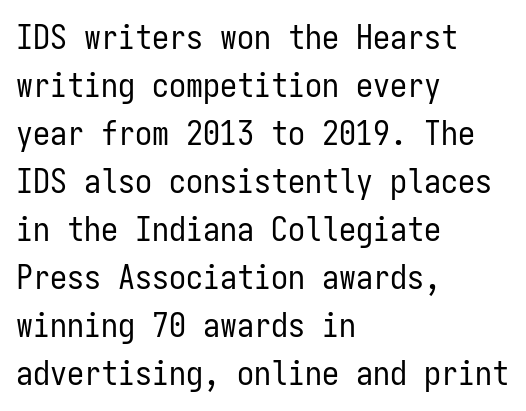
{"serif": "no", "italic": "no", "bold": "no", "weight": "regular", "width": "condensed", "stroke_contrast": "low", "x_height": "medium", "monospaced": "yes", "underline": "no", "align": "left", "line_spacing": "normal", "line_spacing_ratio": 1.41, "letter_spacing": "normal", "letter_spacing_em": 0.0, "glyph_px": 34}
